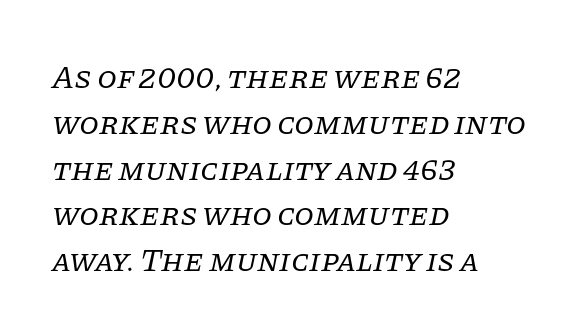
The text block is weighted toward the left margin, trailing off unevenly rightward. The glyphs in this specimen are seriffed. Type without underlining. This reads as an unemphasized weight, regular at the heaviest.
